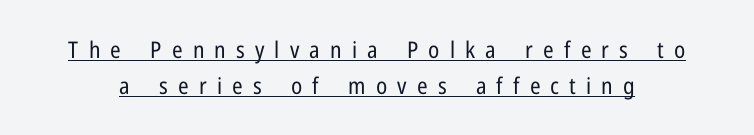
Q: Is the text bold? A: No.
Q: Is the text italic (slanted)? A: No, it is upright.
Q: Is the text underlined? A: Yes.
Q: Is the spacing between letters normal or unusually wide? A: Unusually wide.
Q: Is the spacing between lines tight, normal or loose? A: Normal.
